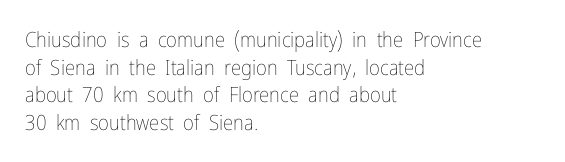
{"italic": "no", "bold": "no", "underline": "no", "align": "left", "line_spacing": "normal", "line_spacing_ratio": 1.31, "letter_spacing": "normal", "letter_spacing_em": 0.0, "glyph_px": 21}
